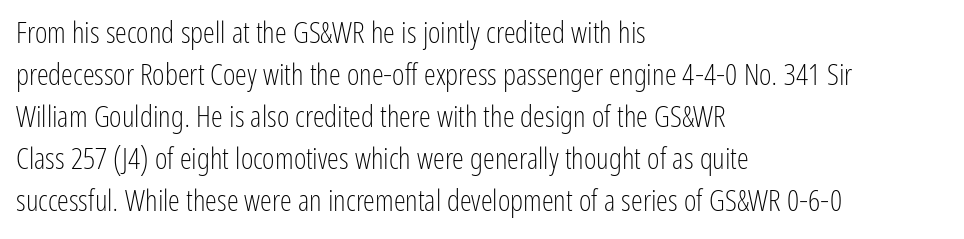
{"serif": "no", "italic": "no", "bold": "no", "weight": "light", "width": "condensed", "stroke_contrast": "low", "x_height": "medium", "monospaced": "no", "underline": "no", "align": "left", "line_spacing": "normal", "line_spacing_ratio": 1.4, "letter_spacing": "normal", "letter_spacing_em": 0.0, "glyph_px": 30}
